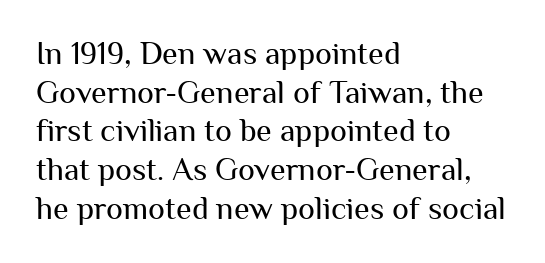
When letters stand straight like this, we call the style roman or upright. Grotesque or geometric, the face here clearly has no serifs. Decoration check: the copy has no underline. Stems here are at most as thick as an everyday book face. Letter spacing: default. The rendering anchors every line to the left-hand side.
